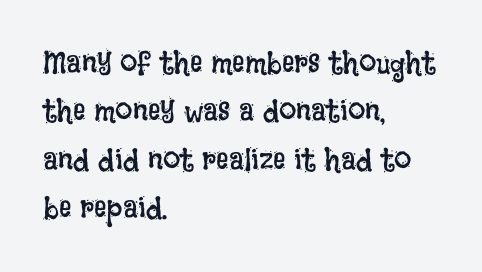
Lines of text with bare space underneath. Italic? Not at all — the glyphs are vertical. How would I describe the line gaps? Plain and ordinary. Line starts are locked; line ends wander. Does extra space separate the letters? No, they use regular spacing.
